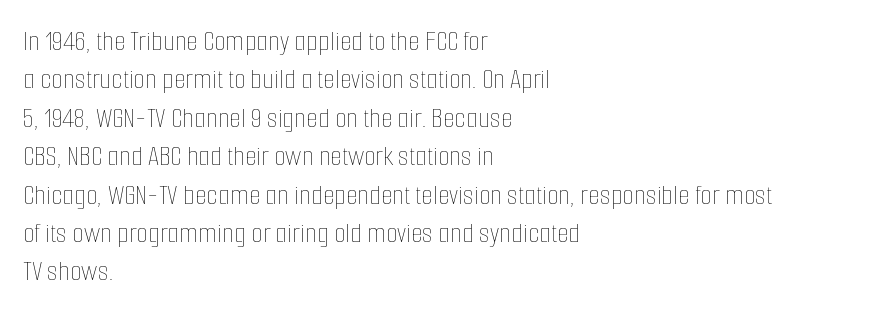
The image shows 30 px thin, condensed type, upright; set left-aligned, normal line spacing (1.28x), normal letter spacing, not underlined; low stroke contrast and a medium x-height.
